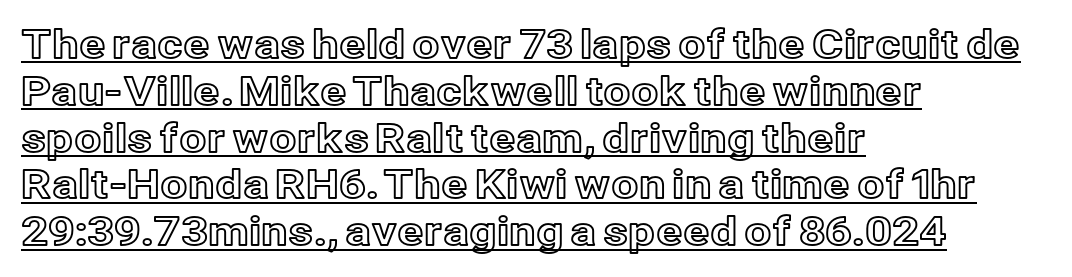
Like a heading marked for emphasis, these lines bear an underscore. This rendering uses left alignment, leaving the right contour irregular. What stands out about the letter spacing? Nothing — it is the standard amount. A typesetter would call this proportional, since set widths differ per character.
